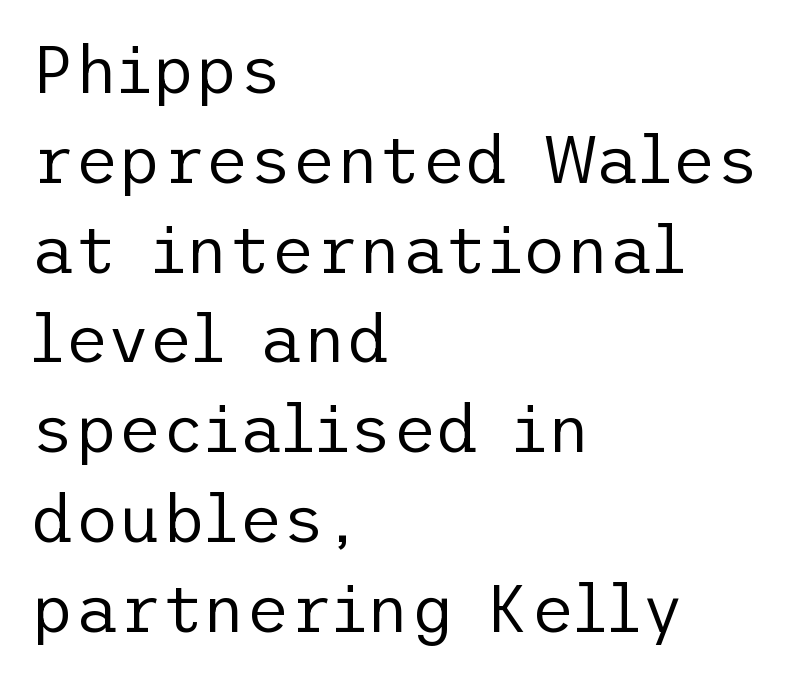
The image shows 67 px regular-weight sans-serif type, upright; set left-aligned, normal line spacing (1.34x), normal letter spacing, not underlined; low stroke contrast and a medium x-height.
